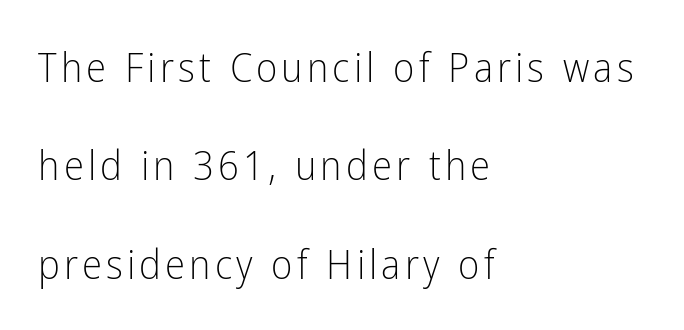
{"serif": "no", "italic": "no", "bold": "no", "weight": "light", "width": "condensed", "stroke_contrast": "low", "x_height": "medium", "monospaced": "no", "underline": "no", "align": "left", "line_spacing": "loose", "line_spacing_ratio": 2.4, "glyph_px": 41}
